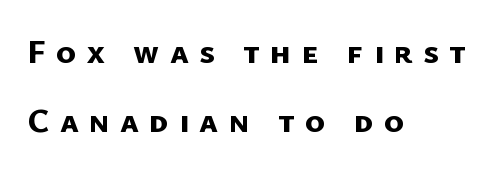
{"serif": "no", "bold": "yes", "weight": "bold", "width": "normal", "stroke_contrast": "low", "x_height": "medium", "monospaced": "no", "underline": "no", "align": "left", "line_spacing": "loose", "line_spacing_ratio": 2.02, "letter_spacing": "wide", "letter_spacing_em": 0.3, "glyph_px": 34}
